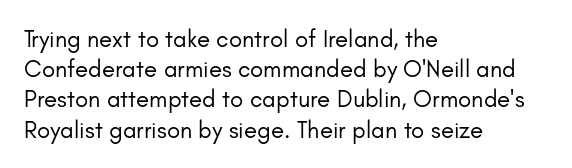
The weight would be labelled regular, book, light, or lighter still. Every stem runs plumb, perpendicular to the baseline. Descender tails drop into unmarked territory. One glance says typical: line gaps are just what's usual.
